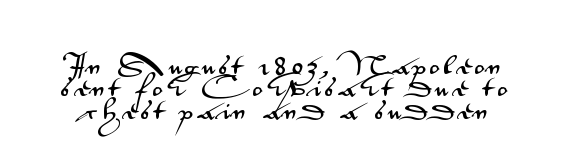
The image shows 21 px text type; set tight line spacing (1.07x), not underlined.
